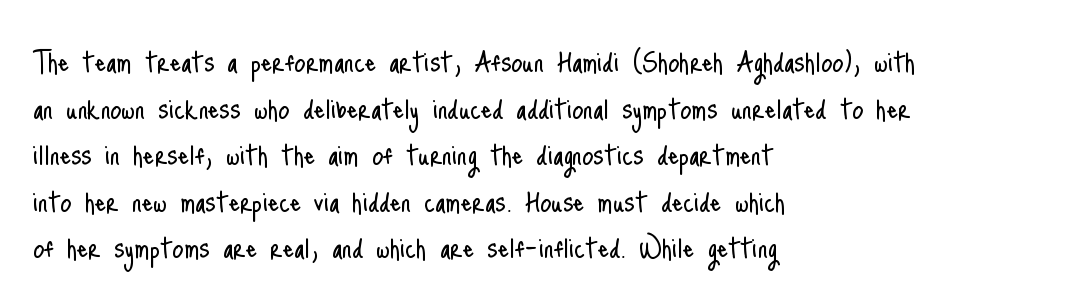
The rendering shows plain stroke endings on the letterforms — a sans-serif design. The lines are quadded left. You could not count columns in this text — the font is proportionally spaced. Vertical stems look standard width or narrower in stroke. You could call the tracking neutral — neither tight nor loose. Ascenders rise straight up at ninety degrees.
